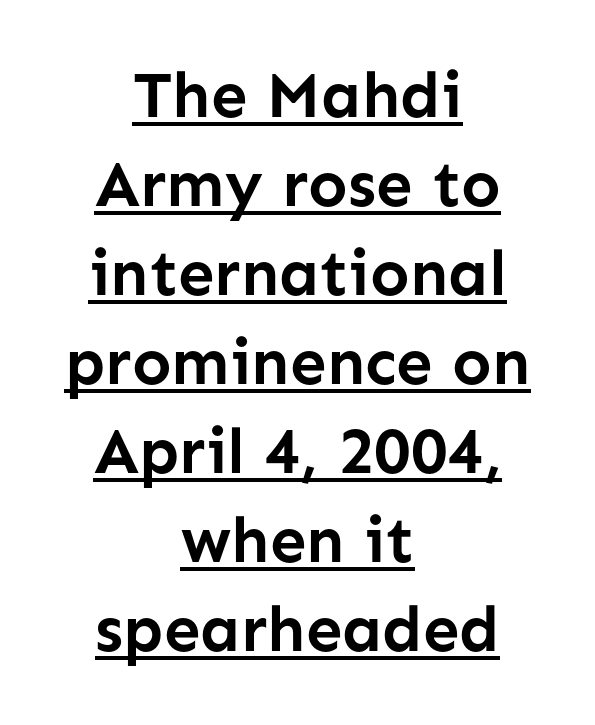
The whitespace from short lines is split evenly between both sides. Note the varied advance widths — an 'i' is clearly narrower than an 'm'. Regarding serifs, this sample does without them. This is underlined copy, the kind a proofreader might mark for attention. The typography opts for an upright posture over an oblique one.
